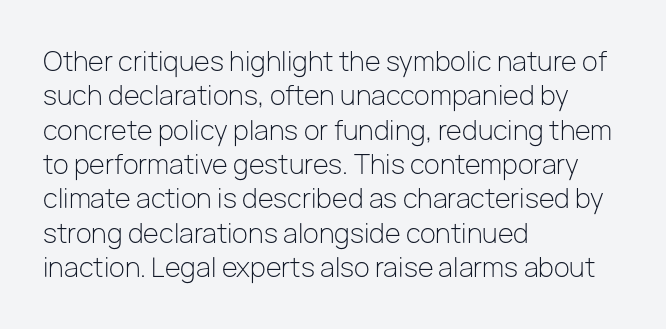
Q: Is the text bold? A: No.
Q: Is the text italic (slanted)? A: No, it is upright.
Q: Is the text underlined? A: No.
Q: How is the paragraph aligned? A: Left-aligned.
Q: Is the spacing between letters normal or unusually wide? A: Normal.
Q: Is the spacing between lines tight, normal or loose? A: Normal.
